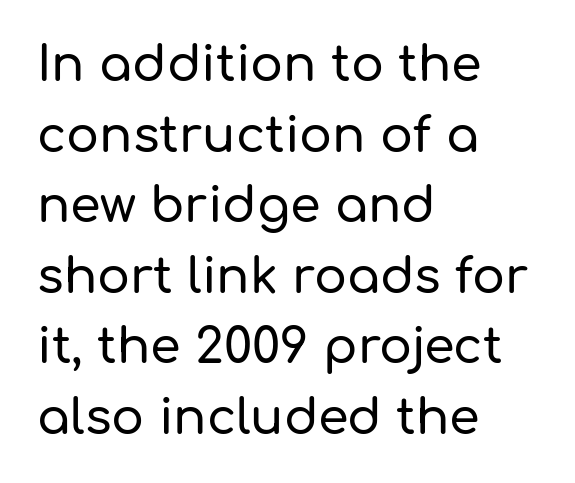
Q: Is the text italic (slanted)? A: No, it is upright.
Q: Is the typeface a serif or a sans-serif typeface? A: Sans-serif.
Q: Is the text underlined? A: No.
Q: How is the paragraph aligned? A: Left-aligned.
Q: Is the spacing between letters normal or unusually wide? A: Normal.
Q: Is the spacing between lines tight, normal or loose? A: Normal.
Q: Width (condensed, normal, or wide)? A: Normal.
Q: Stroke contrast? A: Low.
Q: x-height? A: Medium.
Q: Monospaced? A: No.
